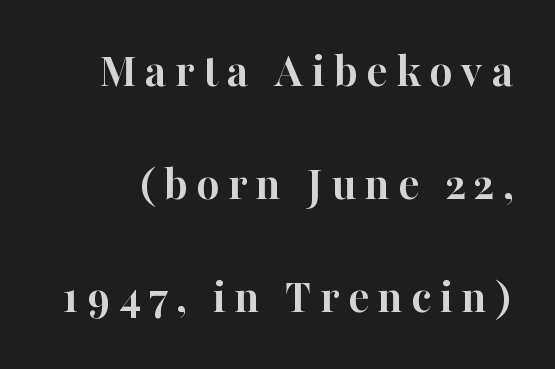
Classification — serif. Decoration check: the copy has no underline. The space between consecutive lines is lavish. How heavy is the stroke? Heavy — this is a bold.
